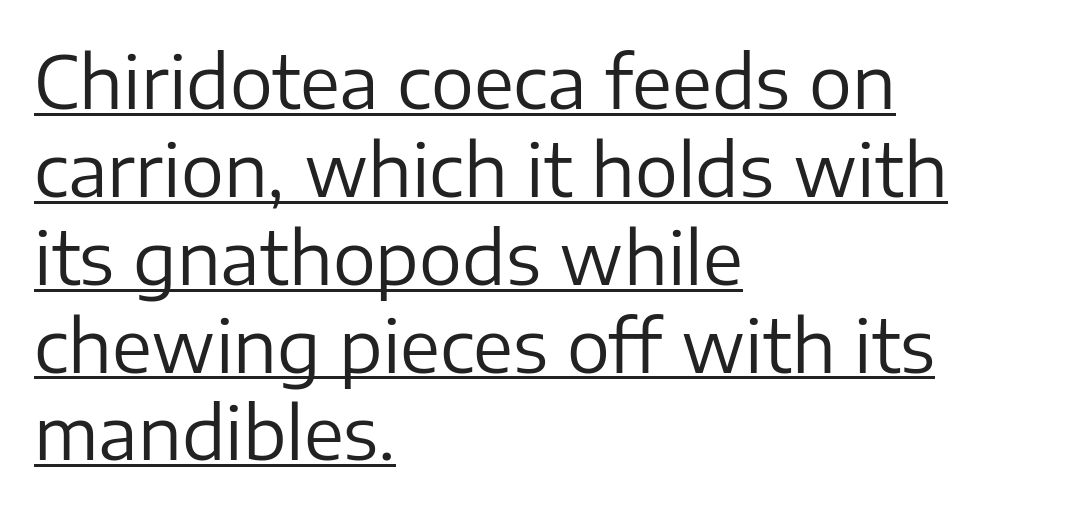
Q: Is the text bold? A: No.
Q: Is the text italic (slanted)? A: No, it is upright.
Q: Is the typeface a serif or a sans-serif typeface? A: Sans-serif.
Q: Is the text underlined? A: Yes.
Q: How is the paragraph aligned? A: Left-aligned.
Q: Is the spacing between letters normal or unusually wide? A: Normal.
Q: Width (condensed, normal, or wide)? A: Normal.
Q: Stroke contrast? A: Low.
Q: x-height? A: Medium.
Q: Monospaced? A: No.
